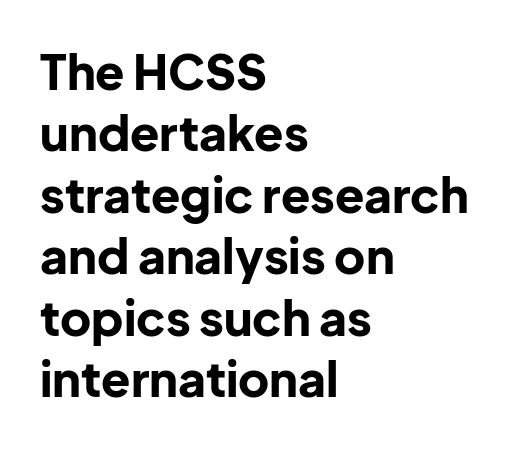
{"serif": "no", "italic": "no", "bold": "yes", "weight": "bold", "width": "normal", "stroke_contrast": "low", "x_height": "medium", "monospaced": "no", "underline": "no", "align": "left", "line_spacing": "normal", "line_spacing_ratio": 1.28, "letter_spacing": "normal", "letter_spacing_em": 0.0, "glyph_px": 48}
